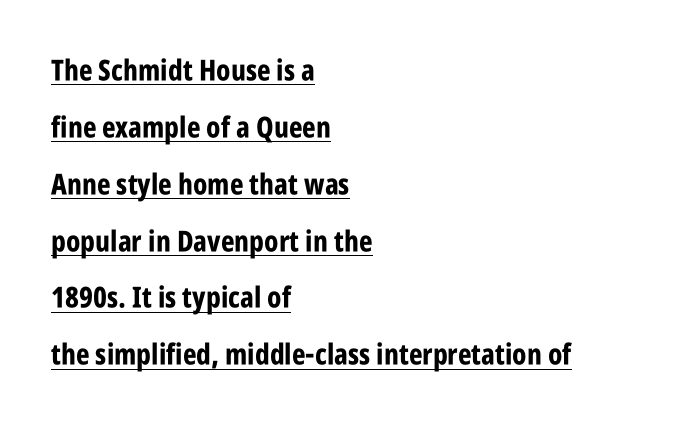
{"serif": "no", "italic": "no", "bold": "yes", "weight": "bold", "width": "condensed", "stroke_contrast": "low", "x_height": "large", "monospaced": "no", "underline": "yes", "align": "left", "line_spacing": "loose", "line_spacing_ratio": 1.96, "letter_spacing": "normal", "letter_spacing_em": 0.0, "glyph_px": 29}
